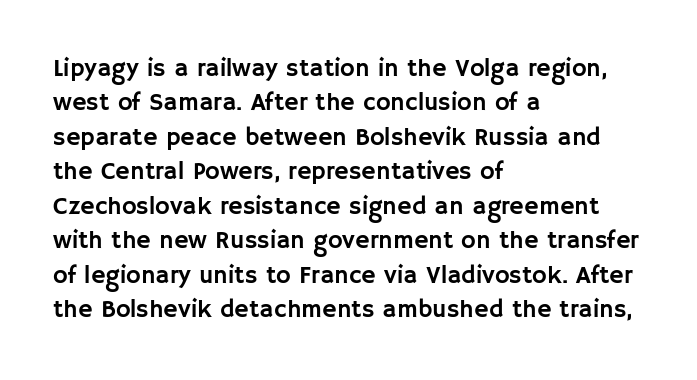
The image shows 25 px text type, upright; set left-aligned, normal line spacing (1.38x), normal letter spacing, not underlined.
